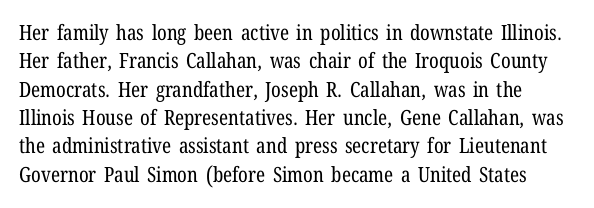
Q: Is the text bold? A: No.
Q: Is the text italic (slanted)? A: No, it is upright.
Q: Is the text underlined? A: No.
Q: Is the spacing between letters normal or unusually wide? A: Normal.
Q: Is the spacing between lines tight, normal or loose? A: Normal.
